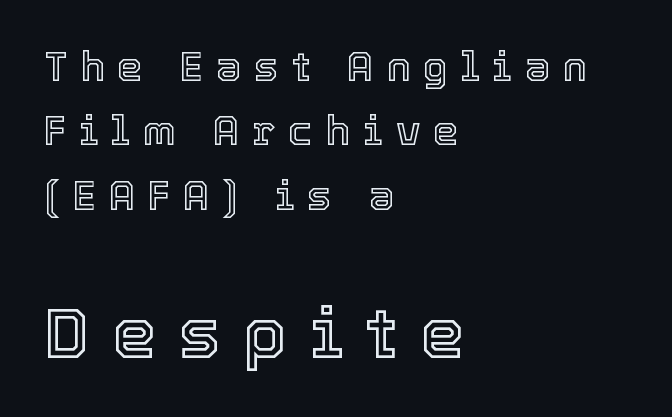
Q: Is the text italic (slanted)? A: No, it is upright.
Q: Is the text underlined? A: No.
Q: How is the paragraph aligned? A: Left-aligned.
Q: Is the spacing between letters normal or unusually wide? A: Unusually wide.
Q: Is the spacing between lines tight, normal or loose? A: Normal.
Q: Which block of text is set in a larger size, the first (top) or the second (bottom)? A: The second (bottom) one.
Q: Width (condensed, normal, or wide)? A: Normal.
Q: x-height? A: Medium.
Q: Monospaced? A: No.
